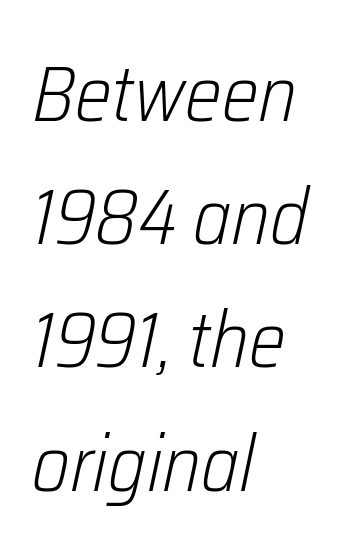
The image shows 78 px light, condensed type, italic (leaning right); set left-aligned, normal line spacing (1.58x), normal letter spacing, not underlined; low stroke contrast and a medium x-height.
